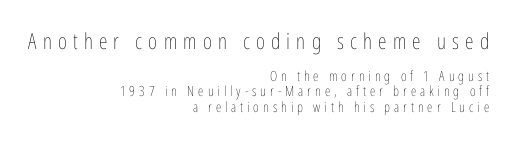
The image shows 22 px text type, upright; set right-aligned, tight line spacing (1.08x), unusually wide letter spacing (+0.28 em), not underlined; the first (top) block is 1.57x larger.
